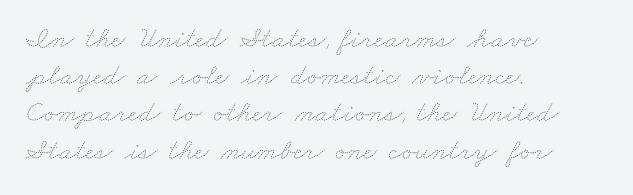
The image shows 30 px thin, wide type; set left-aligned, line spacing 1.24x, normal letter spacing, not underlined; low stroke contrast and a small x-height.
